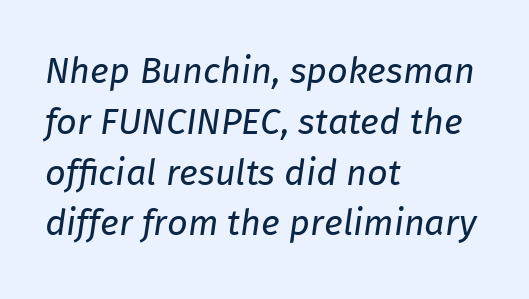
{"italic": "yes", "lean": "right", "slant_degrees": 8, "bold": "no", "weight": "regular", "width": "normal", "stroke_contrast": "low", "x_height": "medium", "monospaced": "no", "underline": "no", "align": "left", "line_spacing": "normal", "line_spacing_ratio": 1.41, "letter_spacing": "normal", "letter_spacing_em": 0.0, "glyph_px": 36}
